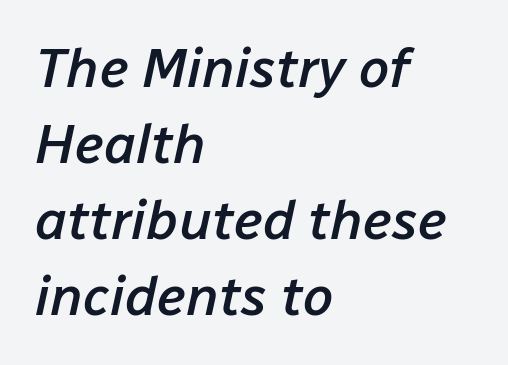
The image shows 55 px semibold type, italic (leaning right); set left-aligned, normal line spacing (1.38x), normal letter spacing, not underlined; low stroke contrast and a medium x-height.
